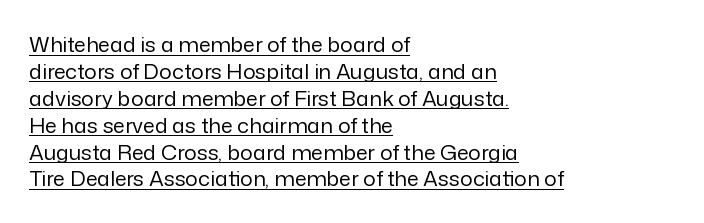
{"italic": "no", "bold": "no", "underline": "yes", "align": "left", "line_spacing": "normal", "line_spacing_ratio": 1.28, "letter_spacing": "normal", "letter_spacing_em": 0.0, "glyph_px": 21}
